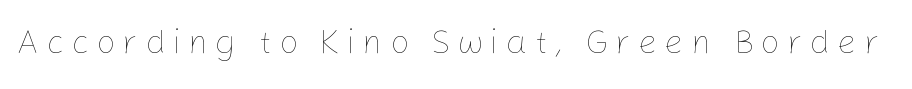
{"italic": "no", "bold": "no", "weight": "thin", "width": "normal", "stroke_contrast": "low", "x_height": "medium", "monospaced": "no", "underline": "no", "letter_spacing": "wide", "letter_spacing_em": 0.21, "glyph_px": 34}
